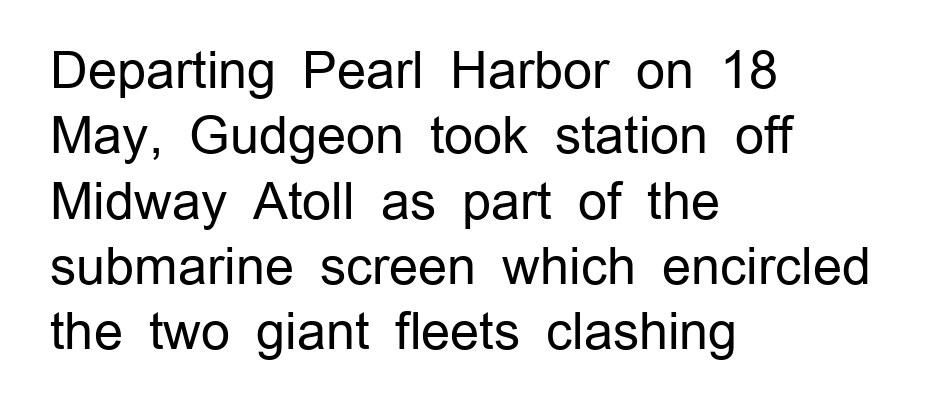
{"serif": "no", "italic": "no", "bold": "no", "weight": "regular", "width": "normal", "stroke_contrast": "low", "x_height": "medium", "monospaced": "no", "underline": "no", "align": "left", "line_spacing": "normal", "line_spacing_ratio": 1.28, "letter_spacing": "normal", "letter_spacing_em": 0.0, "glyph_px": 51}
